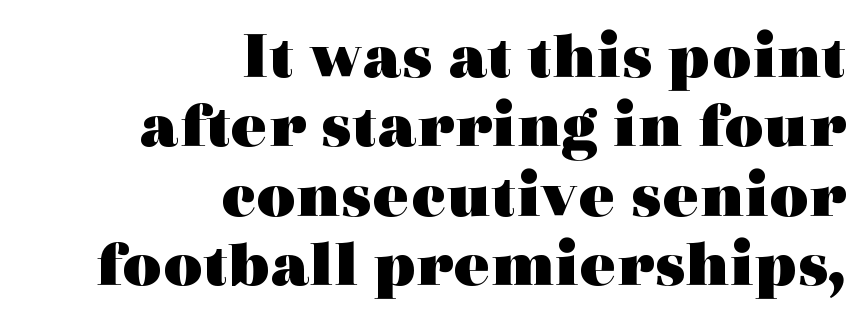
{"serif": "yes", "italic": "no", "bold": "yes", "weight": "heavy", "width": "wide", "x_height": "medium", "monospaced": "no", "underline": "no", "align": "right", "line_spacing": "tight", "line_spacing_ratio": 1.02, "letter_spacing": "normal", "letter_spacing_em": 0.0, "glyph_px": 68}
